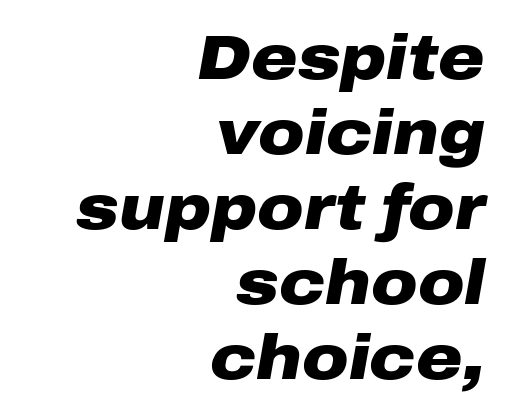
Q: Is the text bold? A: Yes.
Q: Is the text italic (slanted)? A: Yes, it leans right by about 10 degrees.
Q: Is the text underlined? A: No.
Q: How is the paragraph aligned? A: Right-aligned.
Q: Is the spacing between letters normal or unusually wide? A: Normal.
Q: Width (condensed, normal, or wide)? A: Wide.
Q: Stroke contrast? A: Low.
Q: x-height? A: Medium.
Q: Monospaced? A: No.
